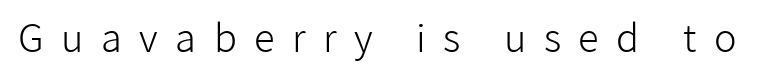
Letterform terminals end flat and unadorned throughout the passage. A typesetter would call this proportional, since set widths differ per character. The weight tops out at a normal text grade. Just letters on the line, the space beneath them empty. Posture: upright roman.
